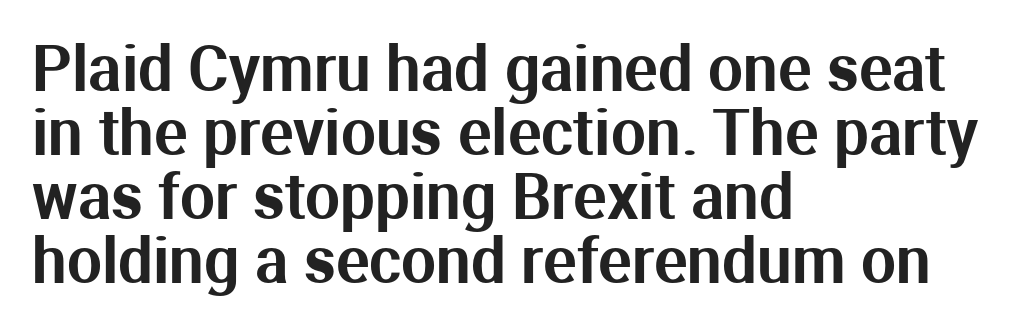
If you drew a line through each stem, it would be perfectly vertical. The block of text is dense from top to bottom, with scant space between rows. The rendering uses natural spacing where letterforms have individual widths. Examine the stroke ends and you'll find no serifs.
